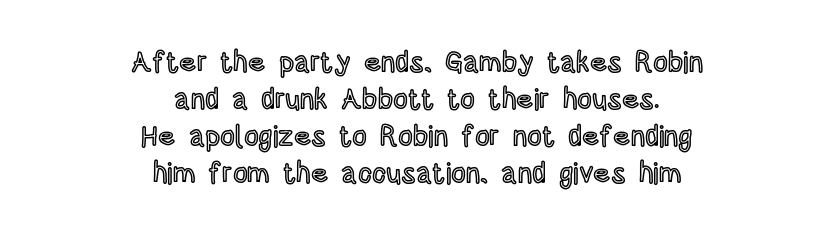
{"italic": "no", "width": "condensed", "x_height": "large", "monospaced": "no", "underline": "no", "align": "center", "line_spacing": "normal", "line_spacing_ratio": 1.28, "letter_spacing": "normal", "letter_spacing_em": 0.0, "glyph_px": 29}
